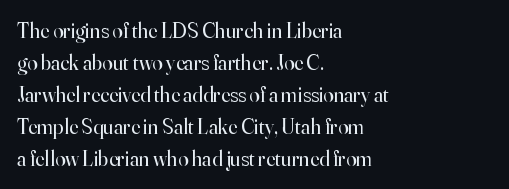
Vertical strokes here are truly vertical. The paragraph has a hard left edge and a soft right edge. The rendering uses a moderate line-height, typical for paragraphs. The cut favours lightness, reaching ordinary text weight at its darkest.
